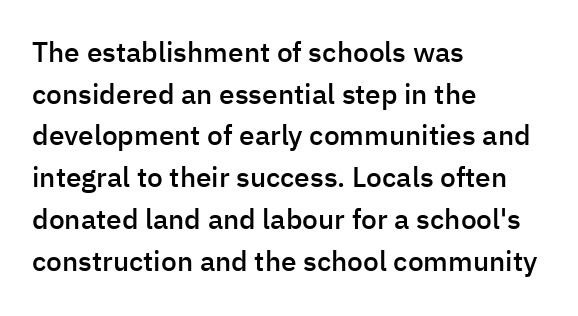
{"serif": "no", "italic": "no", "bold": "semi", "weight": "semibold", "width": "normal", "stroke_contrast": "low", "x_height": "medium", "monospaced": "no", "underline": "no", "align": "left", "line_spacing": "normal", "line_spacing_ratio": 1.49, "letter_spacing": "normal", "letter_spacing_em": 0.0, "glyph_px": 28}
